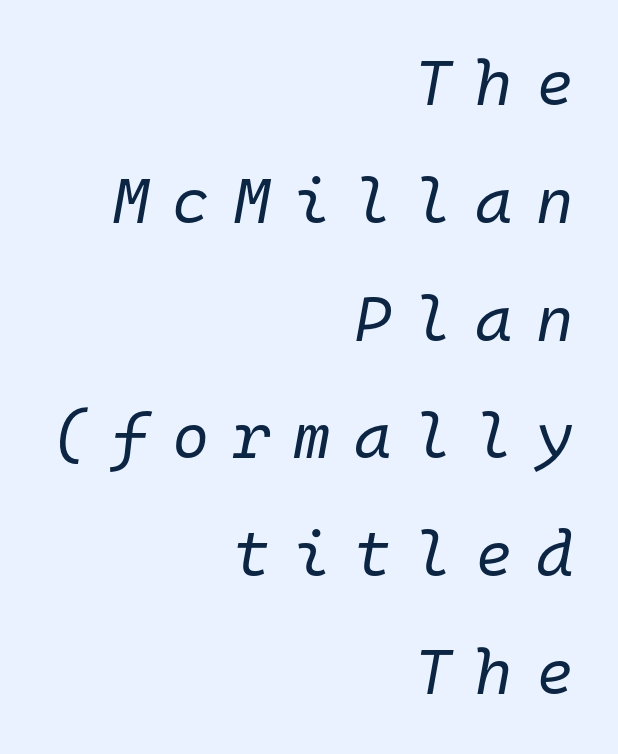
Q: Is the text bold? A: No.
Q: Is the text italic (slanted)? A: Yes, it leans right by about 10 degrees.
Q: Is the text underlined? A: No.
Q: How is the paragraph aligned? A: Right-aligned.
Q: Is the spacing between letters normal or unusually wide? A: Unusually wide.
Q: Width (condensed, normal, or wide)? A: Normal.
Q: Stroke contrast? A: Low.
Q: x-height? A: Medium.
Q: Monospaced? A: Yes.
